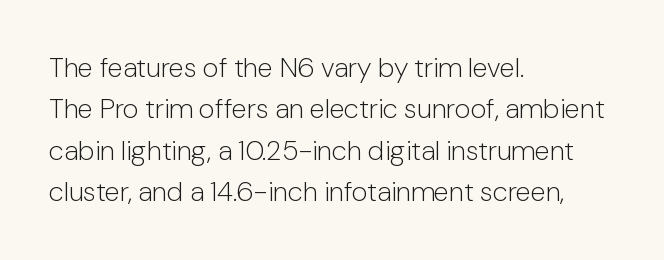
Q: Is the text bold? A: No.
Q: Is the text italic (slanted)? A: No, it is upright.
Q: Is the typeface a serif or a sans-serif typeface? A: Sans-serif.
Q: Is the text underlined? A: No.
Q: How is the paragraph aligned? A: Left-aligned.
Q: Is the spacing between letters normal or unusually wide? A: Normal.
Q: Is the spacing between lines tight, normal or loose? A: Normal.
Q: Width (condensed, normal, or wide)? A: Normal.
Q: Stroke contrast? A: Low.
Q: x-height? A: Medium.
Q: Monospaced? A: No.
